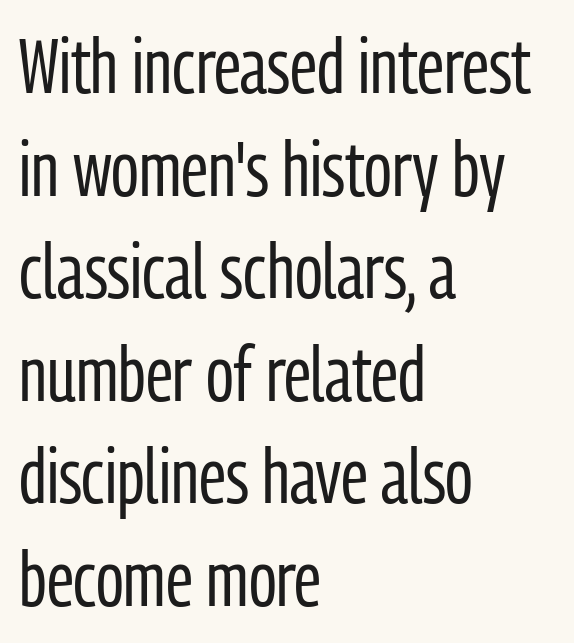
{"serif": "no", "italic": "no", "bold": "no", "weight": "regular", "width": "condensed", "stroke_contrast": "low", "x_height": "medium", "monospaced": "no", "underline": "no", "align": "left", "line_spacing": "normal", "line_spacing_ratio": 1.35, "letter_spacing": "normal", "letter_spacing_em": 0.0, "glyph_px": 76}
